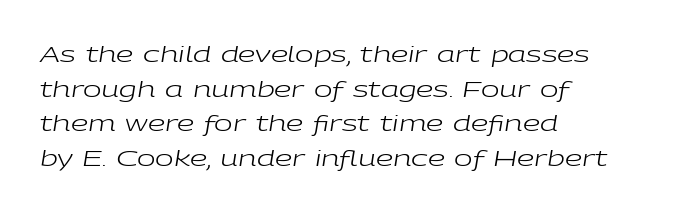
A bare baseline throughout the passage. Caption: standard tracking, unaltered. The specimen reads as italic at a glance. The leading is moderate, giving the passage an even texture. The passage shown is not bold in any degree.
